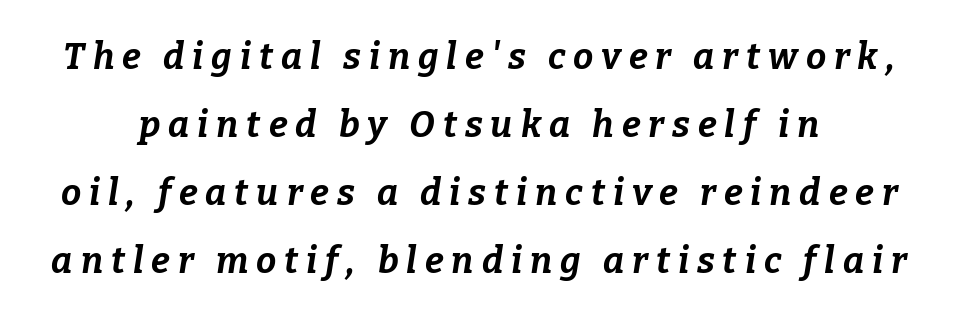
Thick stems and heavy bowls — unmistakably bold. The string is rendered with underlining switched off. Observe the wide spacing: letters keep a clear distance from each other. Note the varied advance widths — an 'i' is clearly narrower than an 'm'.
